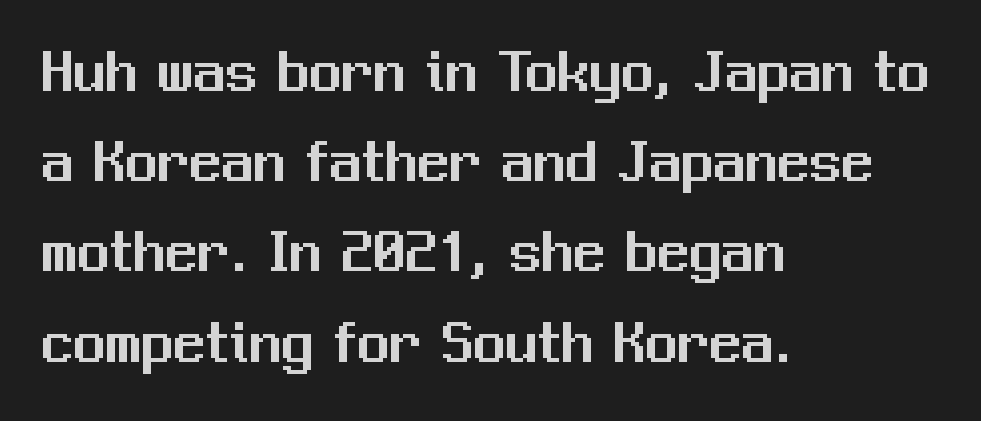
This sample has the flowing, uneven cadence of proportional lettering. Left-aligned paragraph, ragged on the right. Posture: upright roman. Characters follow at the spacing the type designer built in. Summary of vertical rhythm: regular, with standard interline spacing.
